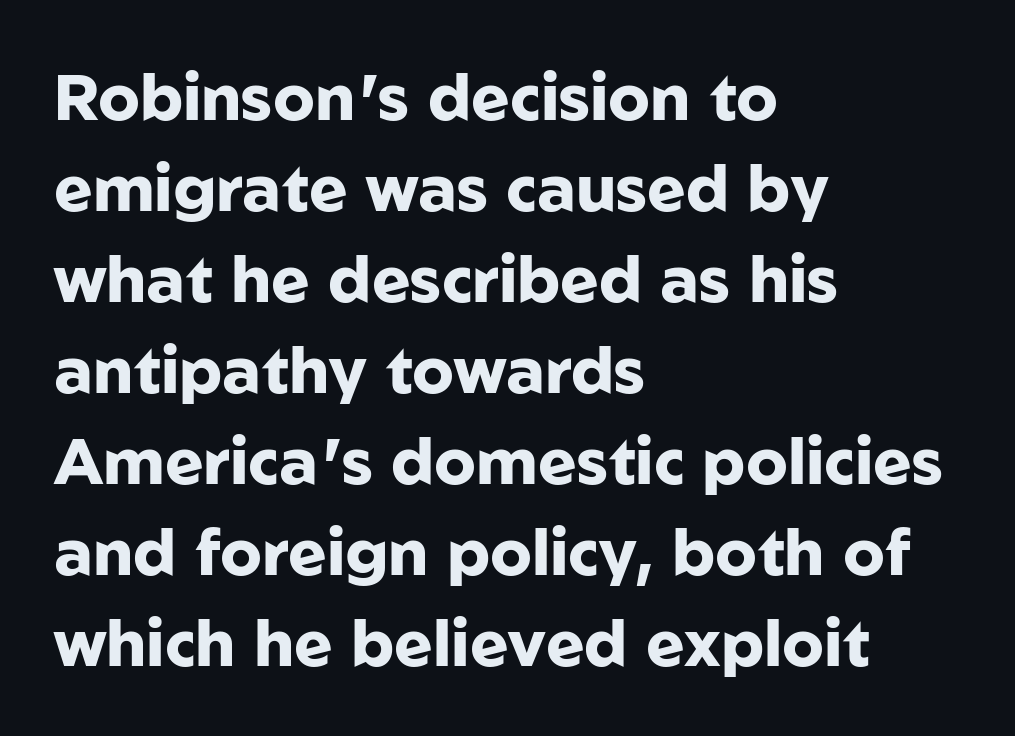
{"serif": "no", "italic": "no", "bold": "yes", "weight": "heavy", "width": "normal", "stroke_contrast": "low", "x_height": "medium", "monospaced": "no", "underline": "no", "align": "left", "line_spacing": "normal", "line_spacing_ratio": 1.4, "letter_spacing": "normal", "letter_spacing_em": 0.0, "glyph_px": 65}
